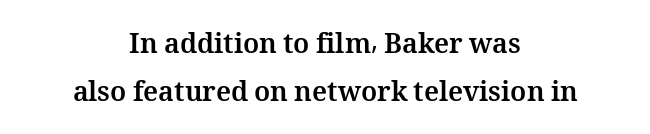
The image shows 27 px bold type, upright; set centered, line spacing 1.79x, normal letter spacing, not underlined.
